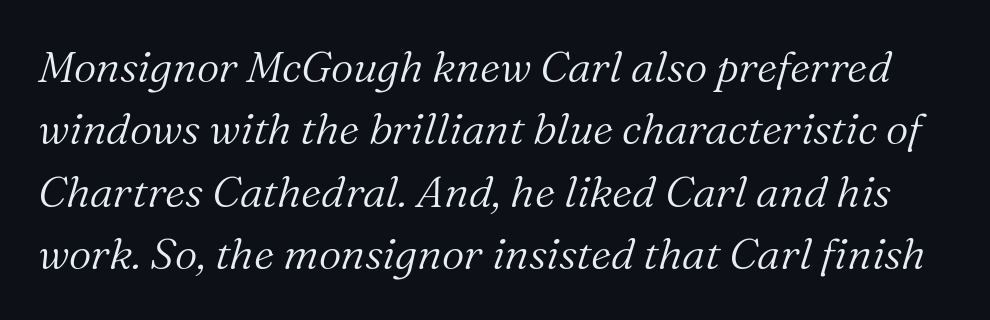
The image shows 44 px light serif type, italic (leaning right); set normal line spacing (1.42x), normal letter spacing, not underlined; medium stroke contrast and a medium x-height.
